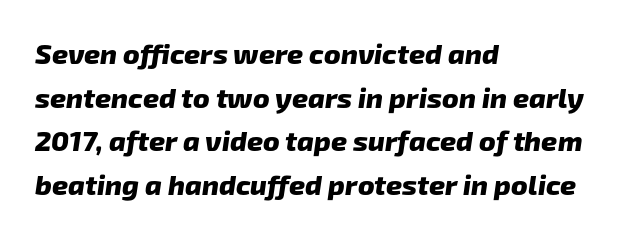
Q: Is the text bold? A: Yes.
Q: Is the typeface a serif or a sans-serif typeface? A: Sans-serif.
Q: Is the text underlined? A: No.
Q: How is the paragraph aligned? A: Left-aligned.
Q: Is the spacing between letters normal or unusually wide? A: Normal.
Q: Is the spacing between lines tight, normal or loose? A: Normal.
Q: Width (condensed, normal, or wide)? A: Normal.
Q: Stroke contrast? A: Low.
Q: x-height? A: Medium.
Q: Monospaced? A: No.
